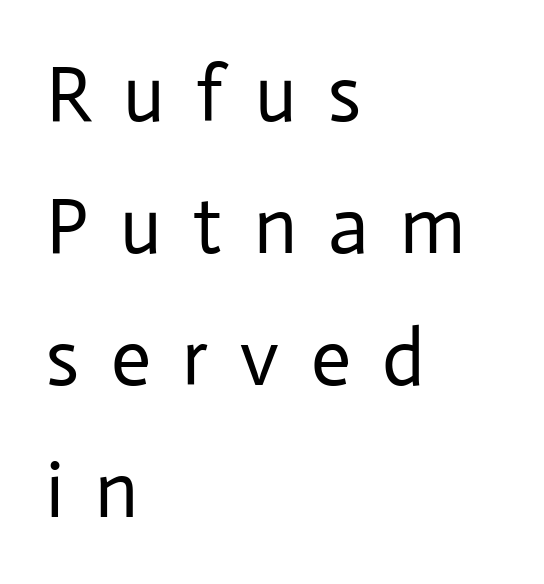
Q: Is the text bold? A: No.
Q: Is the text italic (slanted)? A: No, it is upright.
Q: Is the typeface a serif or a sans-serif typeface? A: Sans-serif.
Q: Is the text underlined? A: No.
Q: How is the paragraph aligned? A: Left-aligned.
Q: Is the spacing between letters normal or unusually wide? A: Unusually wide.
Q: Is the spacing between lines tight, normal or loose? A: Normal.
Q: Width (condensed, normal, or wide)? A: Normal.
Q: Stroke contrast? A: Low.
Q: x-height? A: Medium.
Q: Monospaced? A: No.
